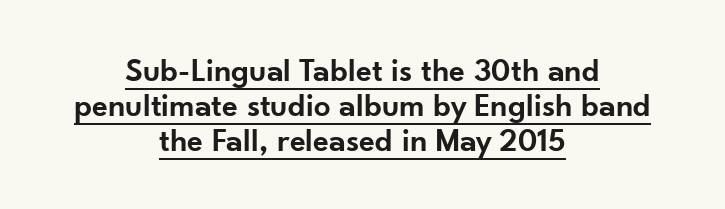
The image shows 33 px semibold sans-serif type, upright; set centered, tight line spacing (1.06x), normal letter spacing, underlined; low stroke contrast and a small x-height.
